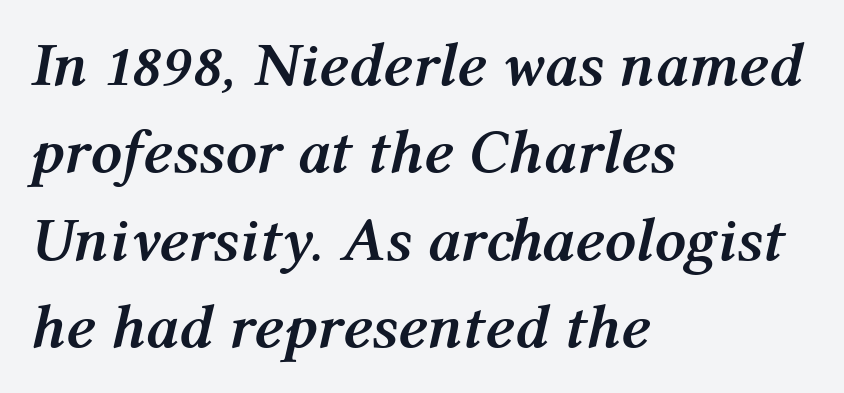
The image shows 62 px semibold type, italic (leaning right); set left-aligned, normal line spacing (1.41x), normal letter spacing, not underlined; medium stroke contrast and a medium x-height.
